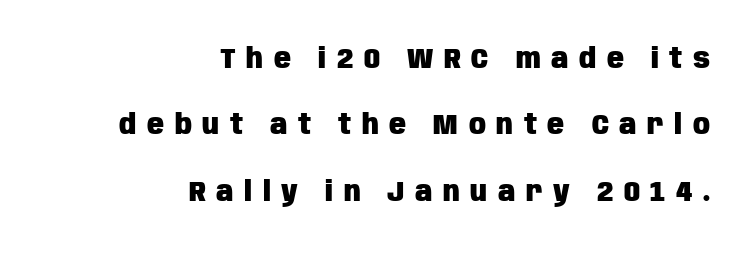
{"serif": "no", "italic": "no", "bold": "yes", "weight": "heavy", "width": "condensed", "stroke_contrast": "low", "x_height": "large", "monospaced": "no", "underline": "no", "align": "right", "line_spacing": "loose", "line_spacing_ratio": 2.37, "letter_spacing": "wide", "letter_spacing_em": 0.38, "glyph_px": 28}
